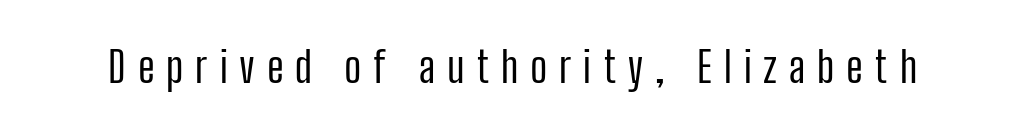
The letters are spread apart with noticeably loose tracking. This sample uses a sans-serif face. A quiet, ordinary-to-light weight characterises the typeface. A typesetter would call this proportional, since set widths differ per character.
